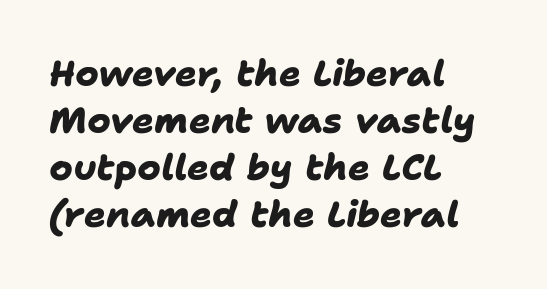
{"serif": "no", "bold": "yes", "weight": "heavy", "width": "normal", "stroke_contrast": "low", "x_height": "medium", "monospaced": "no", "underline": "no", "align": "left", "line_spacing": "normal", "line_spacing_ratio": 1.31, "letter_spacing": "normal", "letter_spacing_em": 0.0, "glyph_px": 36}
